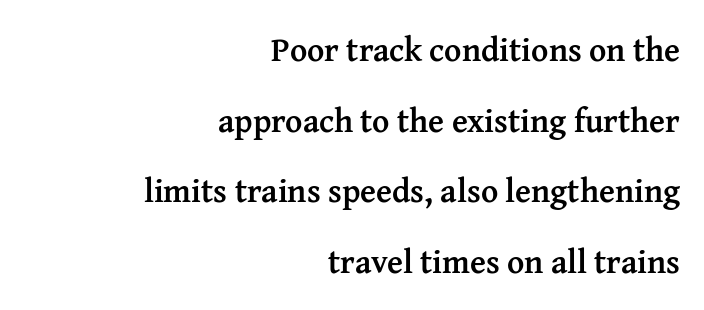
{"serif": "yes", "italic": "no", "bold": "yes", "weight": "semibold", "width": "normal", "stroke_contrast": "medium", "x_height": "medium", "monospaced": "no", "underline": "no", "align": "right", "line_spacing": "loose", "line_spacing_ratio": 2.14, "letter_spacing": "normal", "letter_spacing_em": 0.0, "glyph_px": 33}
